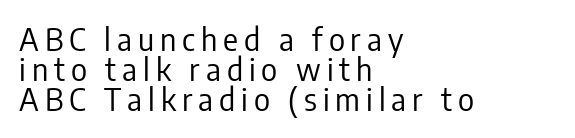
Q: Is the text bold? A: No.
Q: Is the text italic (slanted)? A: No, it is upright.
Q: Is the typeface a serif or a sans-serif typeface? A: Sans-serif.
Q: Is the text underlined? A: No.
Q: How is the paragraph aligned? A: Left-aligned.
Q: Is the spacing between lines tight, normal or loose? A: Tight.
Q: Width (condensed, normal, or wide)? A: Condensed.
Q: Stroke contrast? A: Low.
Q: x-height? A: Medium.
Q: Monospaced? A: No.
